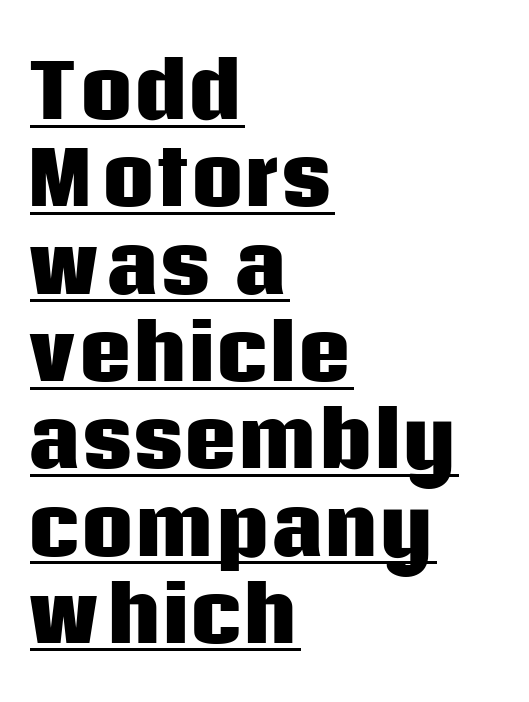
Nope, no serifs anywhere on these letters. Does extra space separate the letters? No, they use regular spacing. How heavy is the stroke? Heavy — this is a bold. You could not count columns in this text — the font is proportionally spaced. One-word summary of the alignment: left.
